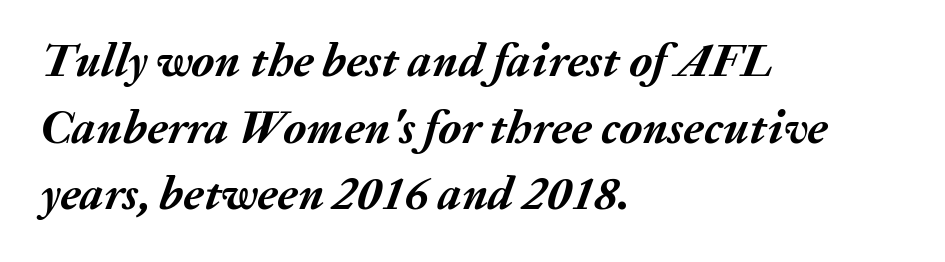
The image shows 47 px semibold type, italic (leaning right); set left-aligned, normal line spacing (1.42x), normal letter spacing, not underlined; medium stroke contrast and a medium x-height.
